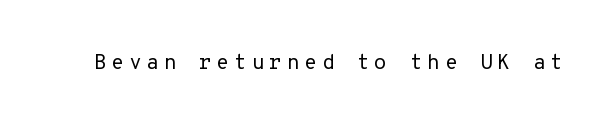
The image shows 21 px text type, upright; set unusually wide letter spacing (+0.22 em), not underlined.
